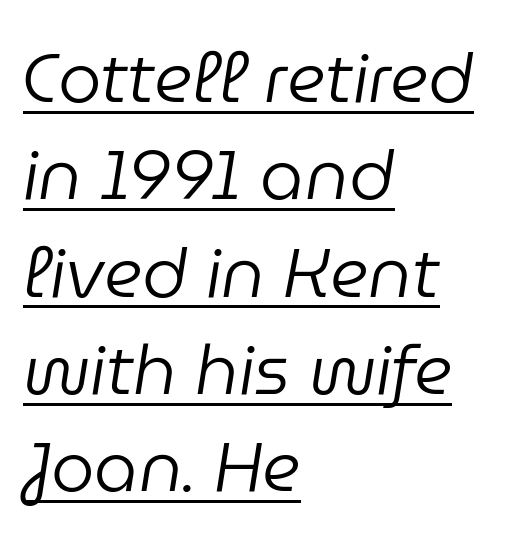
The image shows 69 px regular-weight type, italic (leaning right); set left-aligned, normal line spacing (1.41x), normal letter spacing, underlined; low stroke contrast and a medium x-height.
